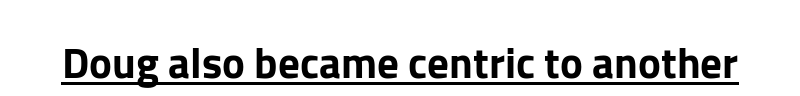
Upright lettering throughout. Descenders here cross a horizontal rule under the line. A typesetter would call this proportional, since set widths differ per character. Look at the bottom of the vertical strokes: they stop flat, with no serifs.
